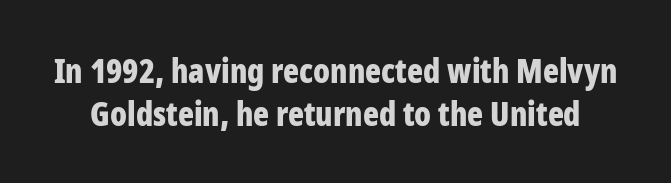
The image shows 33 px bold, condensed sans-serif type, upright; set normal line spacing (1.29x), normal letter spacing, not underlined; low stroke contrast and a medium x-height.
